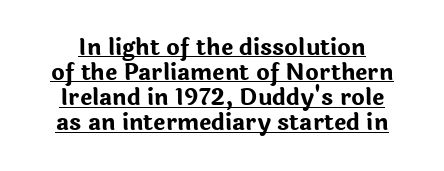
{"italic": "no", "bold": "yes", "underline": "yes", "align": "center", "line_spacing": "tight", "line_spacing_ratio": 1.09, "letter_spacing": "normal", "letter_spacing_em": 0.0, "glyph_px": 23}
